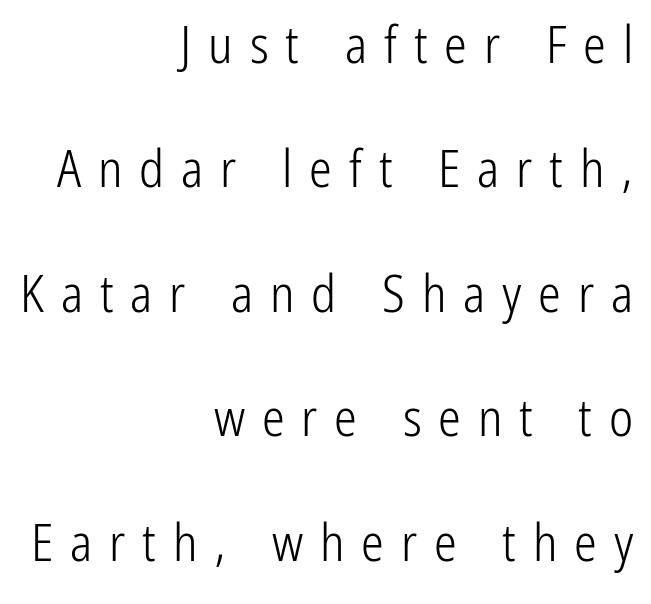
Typeset ragged left — the right edge is the straight one. This sample has the flowing, uneven cadence of proportional lettering. The specimen omits any rule beneath the text block's lines. This rendering employs a face without finishing strokes, i.e., a sans-serif. The font's upright variant was chosen for this text. In terms of letterspacing, this is a distinctly airy, spread setting.
